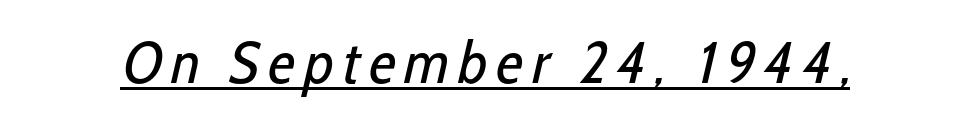
{"serif": "no", "bold": "no", "weight": "regular", "width": "condensed", "stroke_contrast": "low", "x_height": "medium", "monospaced": "no", "underline": "yes", "glyph_px": 59}
